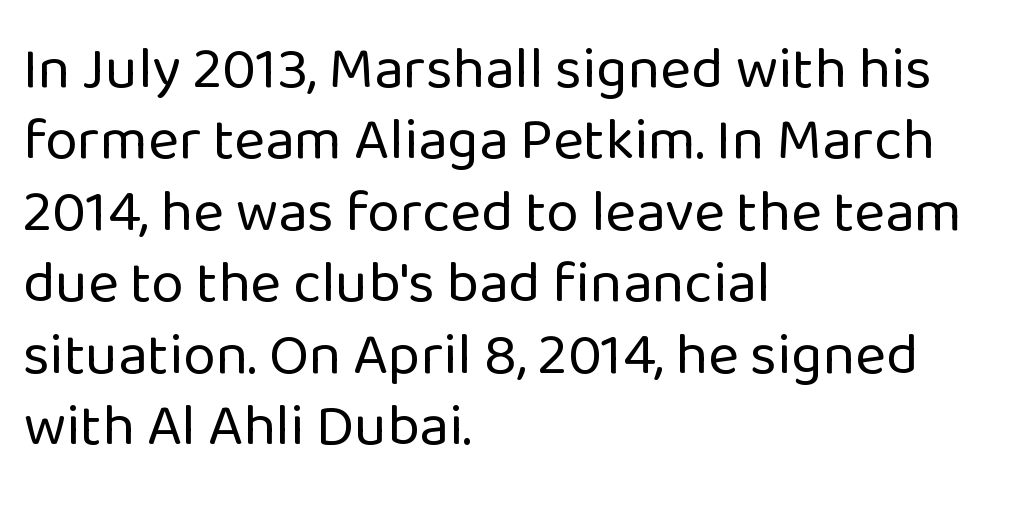
Line starts are locked; line ends wander. Note: no serifs on the glyphs. This sample has the flowing, uneven cadence of proportional lettering. The cut favours lightness, reaching ordinary text weight at its darkest. The font's upright variant was chosen for this text.
